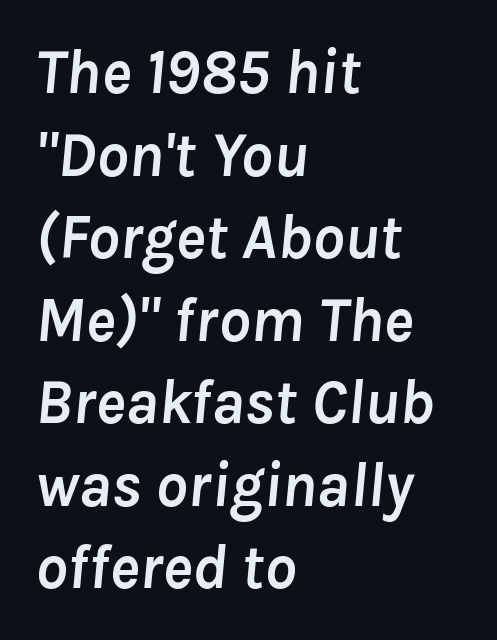
{"italic": "yes", "lean": "right", "slant_degrees": 8, "bold": "yes", "weight": "semibold", "width": "normal", "stroke_contrast": "low", "x_height": "medium", "monospaced": "no", "underline": "no", "align": "left", "line_spacing": "normal", "line_spacing_ratio": 1.31, "letter_spacing": "normal", "letter_spacing_em": 0.0, "glyph_px": 63}
